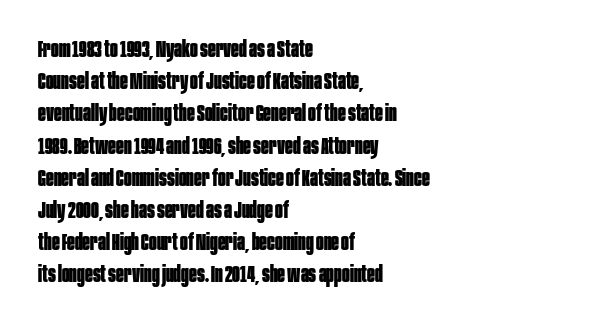
The image shows 23 px bold type, upright; set left-aligned, normal line spacing (1.4x), normal letter spacing, not underlined.
